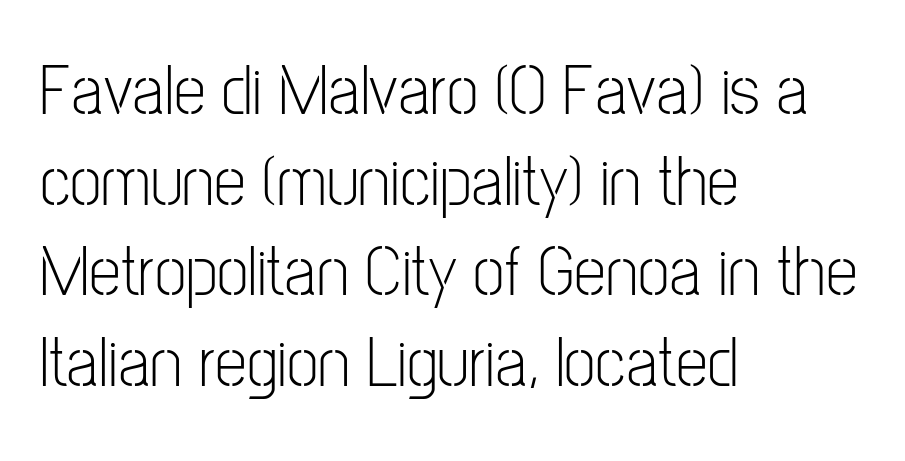
{"serif": "no", "italic": "no", "bold": "no", "weight": "light", "width": "condensed", "stroke_contrast": "low", "x_height": "medium", "monospaced": "no", "underline": "no", "align": "left", "line_spacing": "normal", "line_spacing_ratio": 1.26, "letter_spacing": "normal", "letter_spacing_em": 0.0, "glyph_px": 72}
